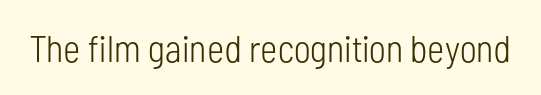
{"serif": "no", "italic": "no", "bold": "no", "weight": "light", "width": "condensed", "stroke_contrast": "low", "x_height": "medium", "monospaced": "no", "underline": "no", "letter_spacing": "normal", "letter_spacing_em": 0.0, "glyph_px": 37}
